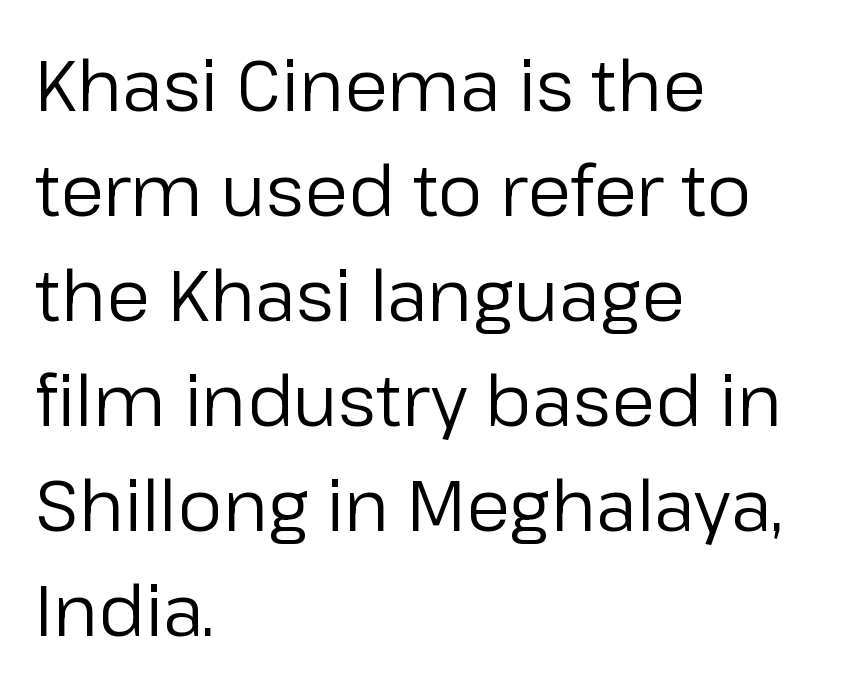
{"serif": "no", "italic": "no", "bold": "no", "weight": "regular", "width": "normal", "stroke_contrast": "low", "x_height": "medium", "monospaced": "no", "underline": "no", "align": "left", "line_spacing": "normal", "line_spacing_ratio": 1.48, "letter_spacing": "normal", "letter_spacing_em": 0.0, "glyph_px": 71}
